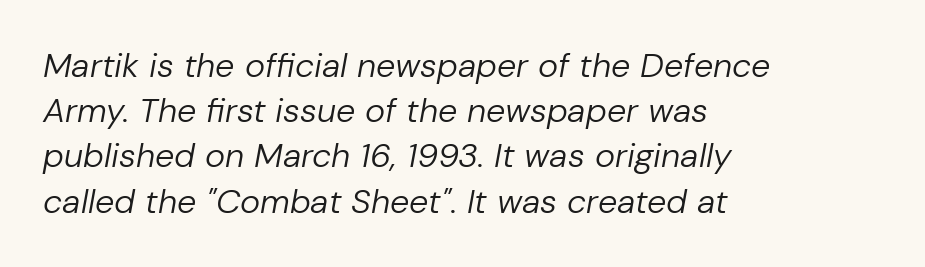
The image shows 34 px regular-weight type, italic (leaning right); set left-aligned, normal line spacing (1.33x), normal letter spacing, not underlined; low stroke contrast and a medium x-height.
